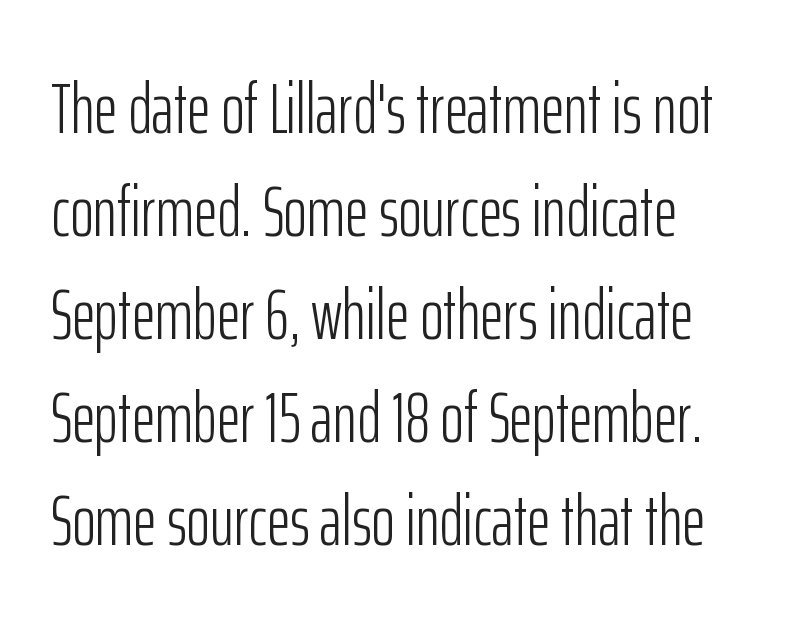
{"serif": "no", "italic": "no", "bold": "no", "weight": "light", "width": "condensed", "stroke_contrast": "low", "x_height": "medium", "monospaced": "no", "underline": "no", "line_spacing": "normal", "line_spacing_ratio": 1.43, "letter_spacing": "normal", "letter_spacing_em": 0.0, "glyph_px": 72}
